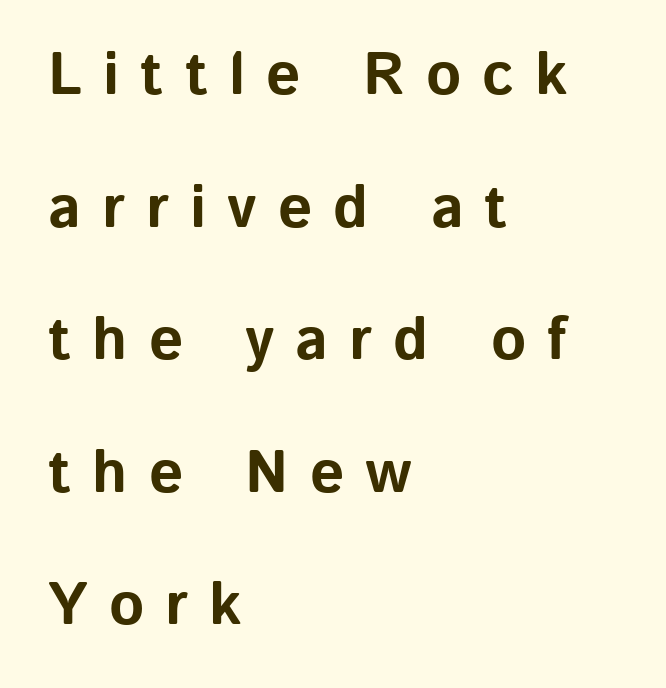
Inter-character spacing is expanded well beyond the font's built-in metrics. The rendering uses natural spacing where letterforms have individual widths. This sample uses a sans-serif face. Descender tails drop into unmarked territory.
